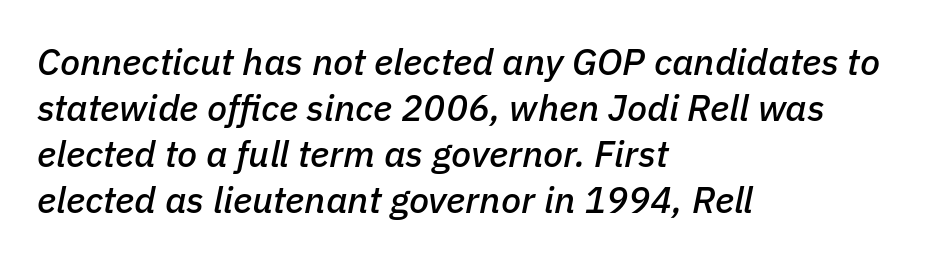
The image shows 37 px text type, italic (leaning right); set left-aligned, line spacing 1.24x, normal letter spacing, not underlined; low stroke contrast and a medium x-height.
